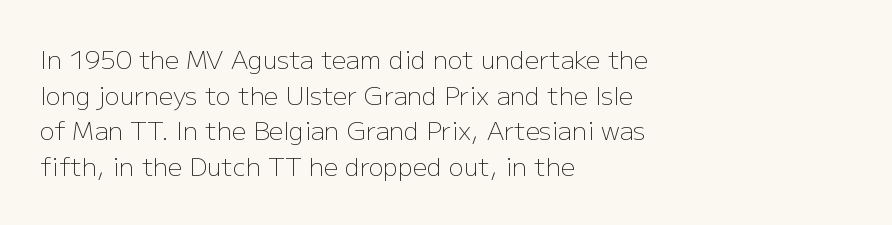
The image shows 25 px text type, upright; set left-aligned, normal line spacing (1.43x), normal letter spacing, not underlined.
